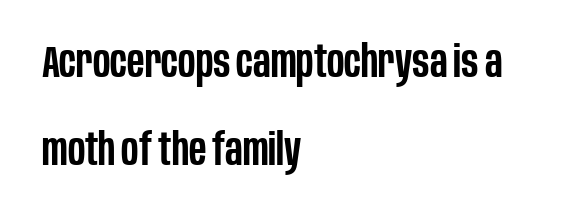
Q: Is the text bold? A: Semi-bold.
Q: Is the text italic (slanted)? A: No, it is upright.
Q: Is the typeface a serif or a sans-serif typeface? A: Sans-serif.
Q: Is the text underlined? A: No.
Q: How is the paragraph aligned? A: Left-aligned.
Q: Is the spacing between letters normal or unusually wide? A: Normal.
Q: Is the spacing between lines tight, normal or loose? A: Loose.
Q: Width (condensed, normal, or wide)? A: Condensed.
Q: Stroke contrast? A: Low.
Q: x-height? A: Large.
Q: Monospaced? A: No.
